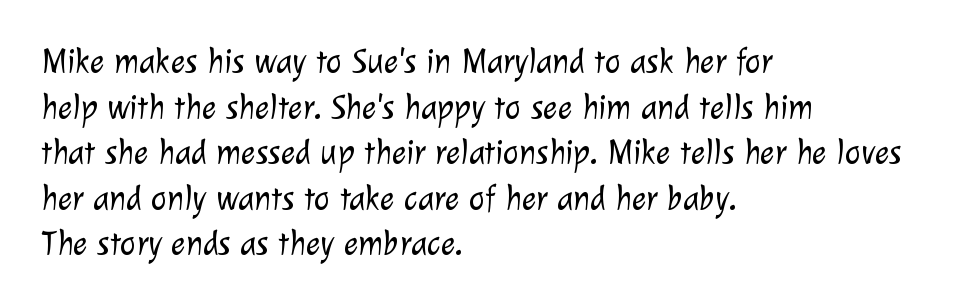
Q: Is the text bold? A: No.
Q: Is the typeface a serif or a sans-serif typeface? A: Sans-serif.
Q: Is the text underlined? A: No.
Q: How is the paragraph aligned? A: Left-aligned.
Q: Is the spacing between letters normal or unusually wide? A: Normal.
Q: Is the spacing between lines tight, normal or loose? A: Normal.
Q: Width (condensed, normal, or wide)? A: Normal.
Q: Stroke contrast? A: Low.
Q: x-height? A: Medium.
Q: Monospaced? A: No.
